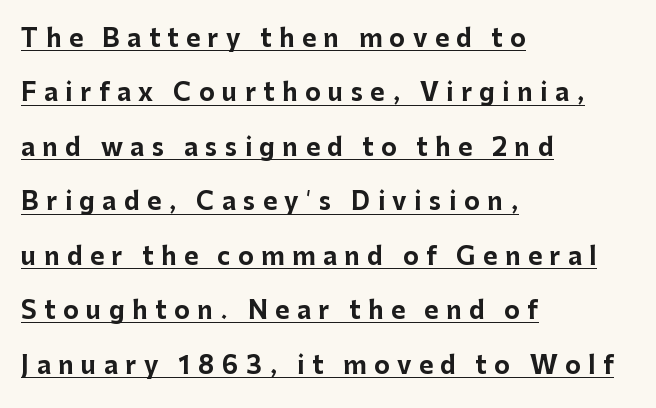
The image shows 24 px bold type, upright; set left-aligned, loose line spacing (2.27x), unusually wide letter spacing (+0.31 em), underlined.
